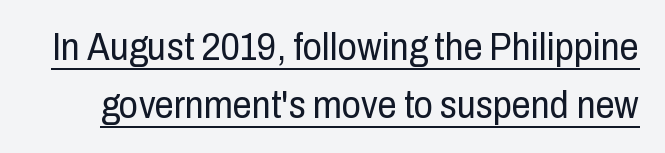
{"serif": "no", "italic": "no", "bold": "no", "weight": "regular", "width": "condensed", "stroke_contrast": "low", "x_height": "medium", "monospaced": "no", "underline": "yes", "line_spacing": "normal", "line_spacing_ratio": 1.53, "letter_spacing": "normal", "letter_spacing_em": 0.0, "glyph_px": 38}
